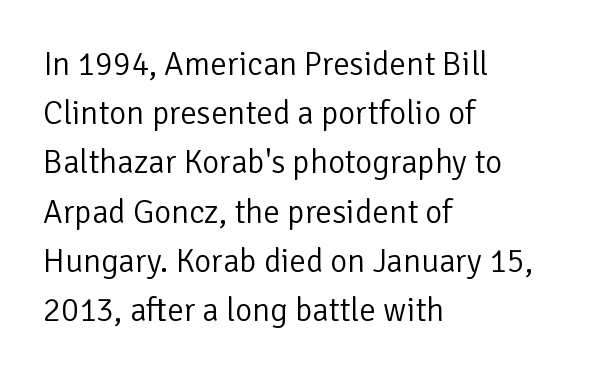
The image shows 33 px light sans-serif type, upright; set left-aligned, normal line spacing (1.49x), normal letter spacing, not underlined; low stroke contrast and a medium x-height.
